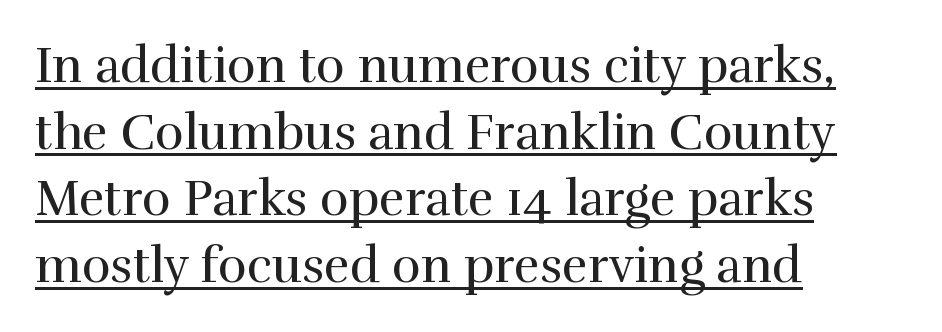
{"serif": "yes", "italic": "no", "bold": "no", "weight": "regular", "width": "normal", "x_height": "medium", "monospaced": "no", "underline": "yes", "align": "left", "line_spacing": "normal", "line_spacing_ratio": 1.36, "letter_spacing": "normal", "letter_spacing_em": 0.0, "glyph_px": 49}
